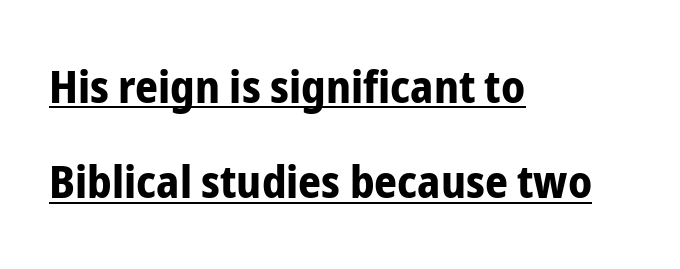
Q: Is the text bold? A: Yes.
Q: Is the text italic (slanted)? A: No, it is upright.
Q: Is the typeface a serif or a sans-serif typeface? A: Sans-serif.
Q: Is the text underlined? A: Yes.
Q: How is the paragraph aligned? A: Left-aligned.
Q: Is the spacing between letters normal or unusually wide? A: Normal.
Q: Is the spacing between lines tight, normal or loose? A: Loose.
Q: Width (condensed, normal, or wide)? A: Condensed.
Q: Stroke contrast? A: Low.
Q: x-height? A: Medium.
Q: Monospaced? A: No.
